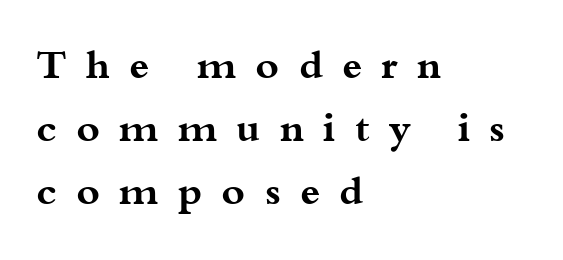
If you drew a line through each stem, it would be perfectly vertical. A student would call this left alignment; a typographer would say flush left, rag right. Check under the words: just untouched page. The typesetting leans heavy: a genuine bold.
